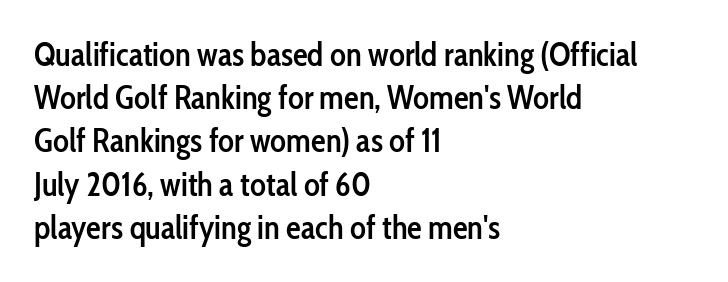
Unmarked baselines from the first word to the last. It's the straight-up-and-down kind of type. This rendering leaves character spacing at its baseline value. Note the varied advance widths — an 'i' is clearly narrower than an 'm'. Does the copy run flush right? No — it runs flush left. Check where the strokes stop: nothing finishes them off — pure sans.
